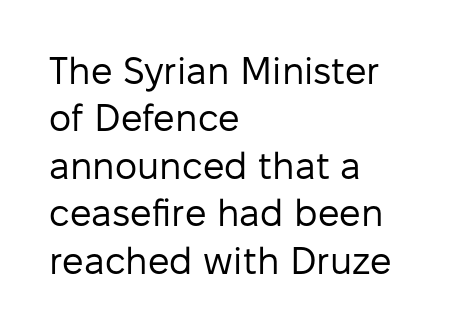
The image shows 38 px regular-weight sans-serif type, upright; set left-aligned, normal line spacing (1.25x), normal letter spacing, not underlined; low stroke contrast and a medium x-height.
